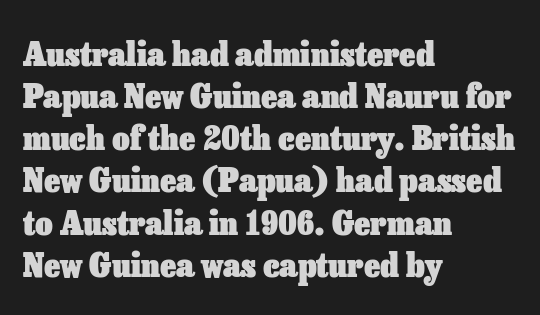
Q: Is the text bold? A: Yes.
Q: Is the text italic (slanted)? A: No, it is upright.
Q: Is the text underlined? A: No.
Q: How is the paragraph aligned? A: Left-aligned.
Q: Is the spacing between letters normal or unusually wide? A: Normal.
Q: Width (condensed, normal, or wide)? A: Normal.
Q: Stroke contrast? A: Low.
Q: x-height? A: Medium.
Q: Monospaced? A: No.
